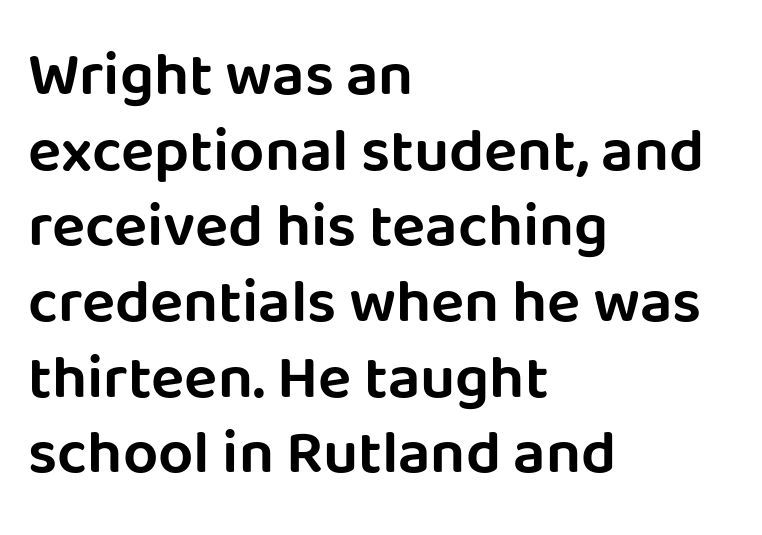
The image shows 62 px sans-serif type, upright; set left-aligned, line spacing 1.22x, normal letter spacing, not underlined; low stroke contrast and a large x-height.
